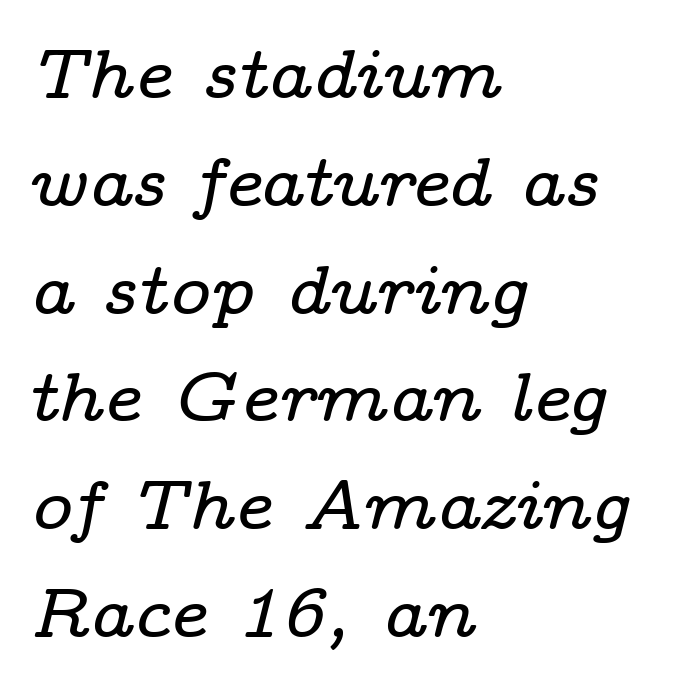
Q: Is the text italic (slanted)? A: Yes, it leans right by about 14 degrees.
Q: Is the typeface a serif or a sans-serif typeface? A: Serif.
Q: Is the text underlined? A: No.
Q: How is the paragraph aligned? A: Left-aligned.
Q: Is the spacing between letters normal or unusually wide? A: Normal.
Q: Is the spacing between lines tight, normal or loose? A: Normal.
Q: Width (condensed, normal, or wide)? A: Wide.
Q: Stroke contrast? A: Low.
Q: x-height? A: Medium.
Q: Monospaced? A: No.
